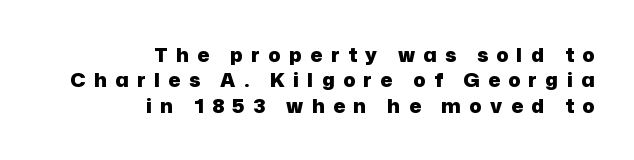
These lines stack with their right ends in a neat column. Reading down the column, the eye jumps a familiar distance to each next line. The lettering stays uniformly vertical, giving the passage a roman look. The face used here is rendered with a markedly widened letterfit.
